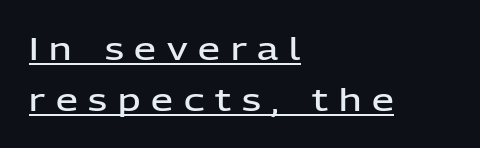
Q: Is the text bold? A: Semi-bold.
Q: Is the text italic (slanted)? A: No, it is upright.
Q: Is the typeface a serif or a sans-serif typeface? A: Sans-serif.
Q: Is the text underlined? A: Yes.
Q: How is the paragraph aligned? A: Left-aligned.
Q: Is the spacing between letters normal or unusually wide? A: Unusually wide.
Q: Is the spacing between lines tight, normal or loose? A: Normal.
Q: Width (condensed, normal, or wide)? A: Normal.
Q: Stroke contrast? A: Low.
Q: x-height? A: Medium.
Q: Monospaced? A: No.
